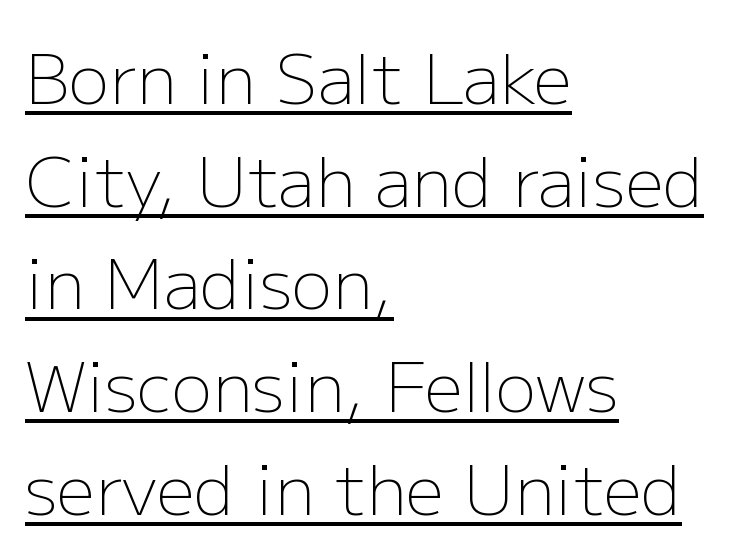
Q: Is the text bold? A: No.
Q: Is the text italic (slanted)? A: No, it is upright.
Q: Is the typeface a serif or a sans-serif typeface? A: Sans-serif.
Q: Is the text underlined? A: Yes.
Q: How is the paragraph aligned? A: Left-aligned.
Q: Is the spacing between letters normal or unusually wide? A: Normal.
Q: Is the spacing between lines tight, normal or loose? A: Normal.
Q: Width (condensed, normal, or wide)? A: Normal.
Q: Stroke contrast? A: Low.
Q: x-height? A: Medium.
Q: Monospaced? A: No.
